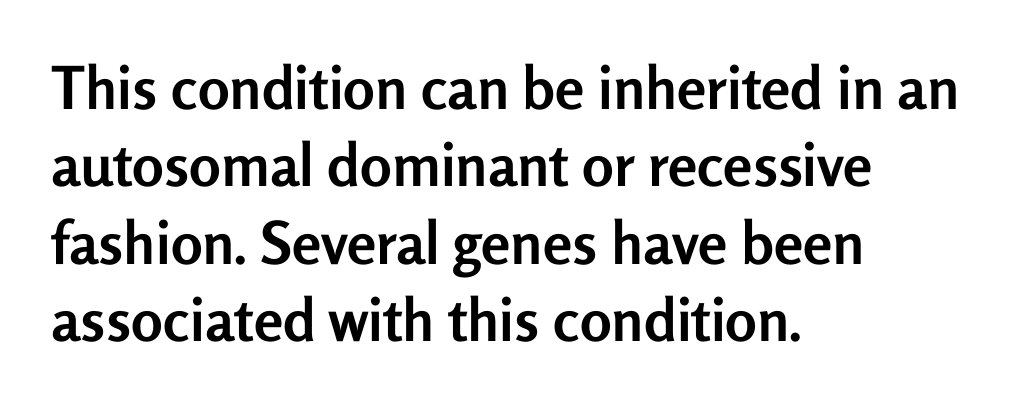
The image shows 59 px semibold sans-serif type, upright; set left-aligned, normal line spacing (1.31x), normal letter spacing, not underlined; low stroke contrast and a medium x-height.
